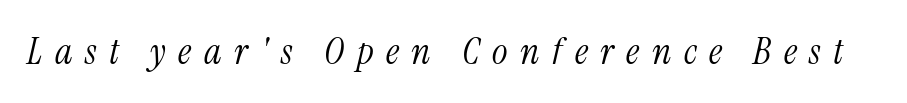
The image shows 37 px light, condensed serif type, italic (leaning right); set unusually wide letter spacing (+0.34 em), not underlined; medium stroke contrast and a medium x-height.
